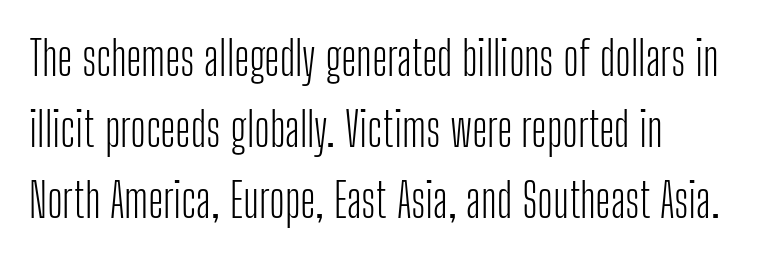
{"serif": "no", "italic": "no", "bold": "no", "weight": "light", "width": "condensed", "stroke_contrast": "low", "x_height": "medium", "monospaced": "no", "underline": "no", "line_spacing": "normal", "line_spacing_ratio": 1.51, "letter_spacing": "normal", "letter_spacing_em": 0.0, "glyph_px": 47}
